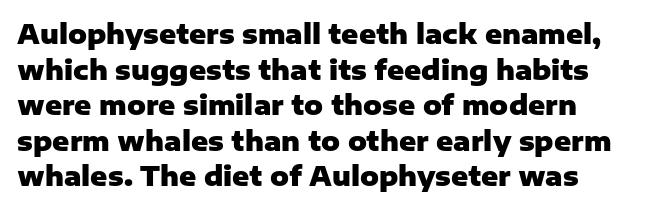
{"italic": "no", "bold": "yes", "underline": "no", "align": "left", "line_spacing": "normal", "line_spacing_ratio": 1.37, "letter_spacing": "normal", "letter_spacing_em": 0.0, "glyph_px": 26}
